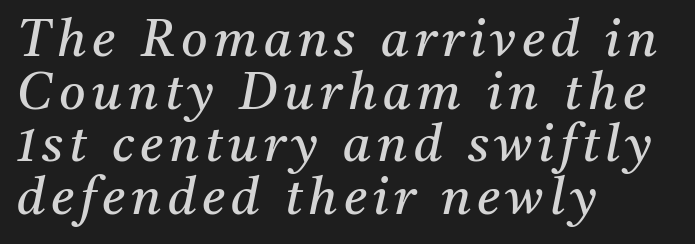
Q: Is the text bold? A: No.
Q: Is the text italic (slanted)? A: Yes, it leans right by about 11 degrees.
Q: Is the typeface a serif or a sans-serif typeface? A: Serif.
Q: Is the text underlined? A: No.
Q: How is the paragraph aligned? A: Left-aligned.
Q: Is the spacing between lines tight, normal or loose? A: Tight.
Q: Width (condensed, normal, or wide)? A: Normal.
Q: Stroke contrast? A: Medium.
Q: x-height? A: Medium.
Q: Monospaced? A: No.
